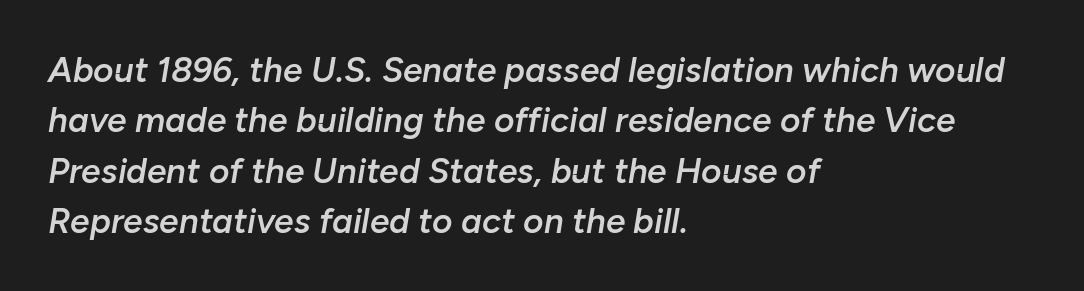
The image shows 35 px semibold type, italic (leaning right); set left-aligned, normal line spacing (1.44x), normal letter spacing, not underlined; low stroke contrast and a medium x-height.
